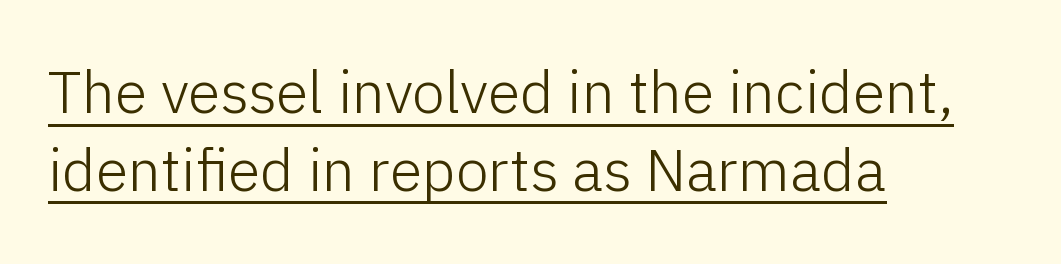
{"serif": "no", "italic": "no", "bold": "no", "weight": "light", "width": "normal", "stroke_contrast": "low", "x_height": "medium", "monospaced": "no", "underline": "yes", "align": "left", "line_spacing": "normal", "line_spacing_ratio": 1.32, "letter_spacing": "normal", "letter_spacing_em": 0.0, "glyph_px": 59}
